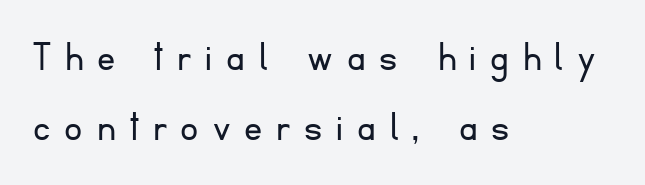
The image shows 45 px light sans-serif type, upright; set left-aligned, normal line spacing (1.56x), unusually wide letter spacing (+0.31 em), not underlined; low stroke contrast and a small x-height.
